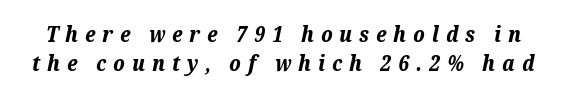
Plenty of ink on the page — the face is bold. Any mark beneath the type? The region is blank. The passage shown has open, widely tracked lettering throughout. Regarding leading, the lines here are spaced in the standard way.
